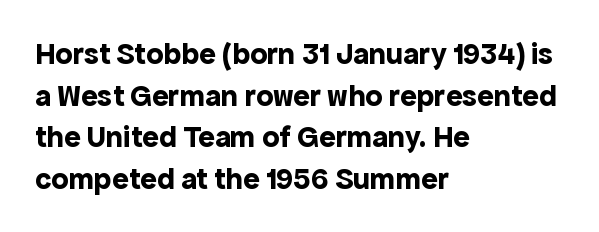
Q: Is the text bold? A: Yes.
Q: Is the text italic (slanted)? A: No, it is upright.
Q: Is the typeface a serif or a sans-serif typeface? A: Sans-serif.
Q: Is the text underlined? A: No.
Q: How is the paragraph aligned? A: Left-aligned.
Q: Is the spacing between letters normal or unusually wide? A: Normal.
Q: Is the spacing between lines tight, normal or loose? A: Normal.
Q: Width (condensed, normal, or wide)? A: Normal.
Q: x-height? A: Medium.
Q: Monospaced? A: No.
